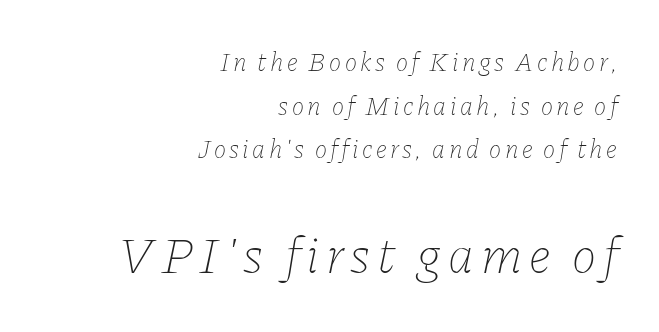
The image shows 52 px thin type, italic (leaning right); set right-aligned, normal line spacing (1.68x), not underlined; the second (bottom) block is 2.0x larger; low stroke contrast and a medium x-height.
